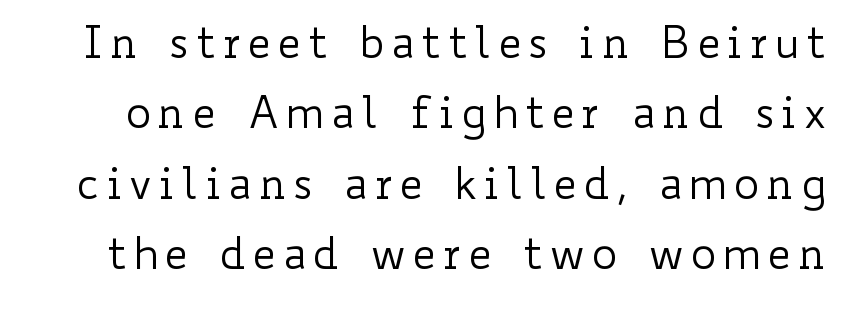
The image shows 44 px regular-weight, wide type, upright; set normal line spacing (1.6x), not underlined; low stroke contrast and a small x-height.
